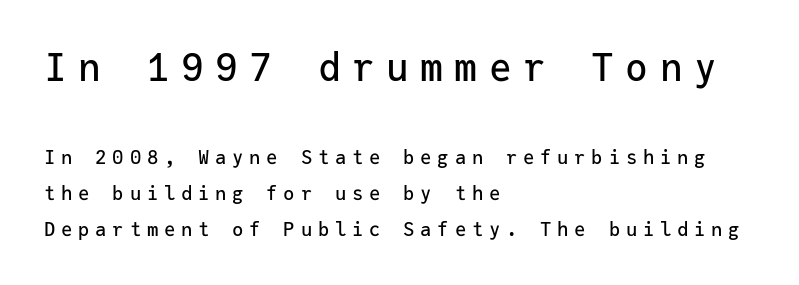
The image shows 38 px sans-serif type, upright, monospaced; set left-aligned, line spacing 1.87x, unusually wide letter spacing (+0.3 em), not underlined; the first (top) block is 2.0x larger; low stroke contrast and a medium x-height.
